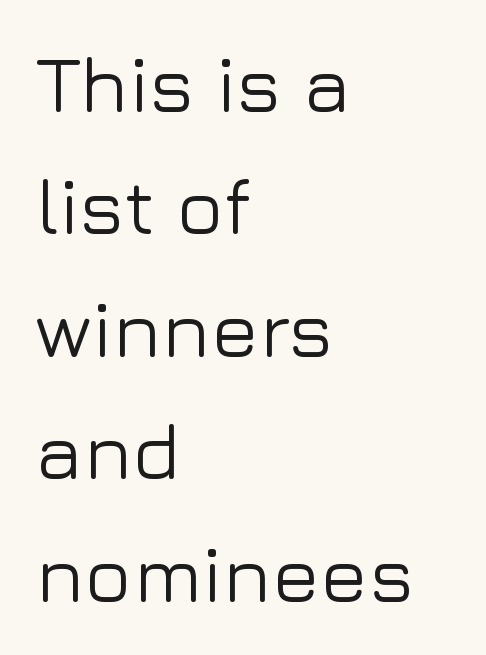
Q: Is the text italic (slanted)? A: No, it is upright.
Q: Is the typeface a serif or a sans-serif typeface? A: Sans-serif.
Q: Is the text underlined? A: No.
Q: How is the paragraph aligned? A: Left-aligned.
Q: Is the spacing between letters normal or unusually wide? A: Normal.
Q: Is the spacing between lines tight, normal or loose? A: Normal.
Q: Width (condensed, normal, or wide)? A: Normal.
Q: Stroke contrast? A: Low.
Q: x-height? A: Medium.
Q: Monospaced? A: No.
